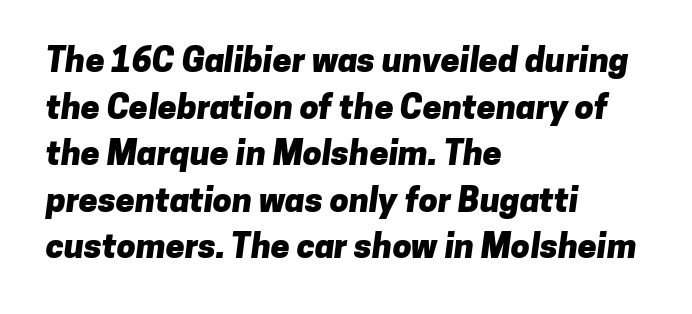
Q: Is the text bold? A: Yes.
Q: Is the typeface a serif or a sans-serif typeface? A: Sans-serif.
Q: Is the text underlined? A: No.
Q: How is the paragraph aligned? A: Left-aligned.
Q: Is the spacing between letters normal or unusually wide? A: Normal.
Q: Is the spacing between lines tight, normal or loose? A: Normal.
Q: Width (condensed, normal, or wide)? A: Normal.
Q: Stroke contrast? A: Low.
Q: x-height? A: Medium.
Q: Monospaced? A: No.
